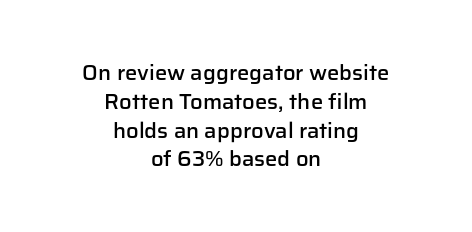
The image shows 22 px text type, upright; set centered, normal line spacing (1.31x), normal letter spacing, not underlined.
